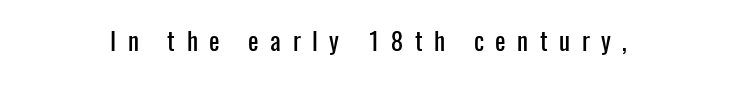
Q: Is the text italic (slanted)? A: No, it is upright.
Q: Is the text underlined? A: No.
Q: Is the spacing between letters normal or unusually wide? A: Unusually wide.
